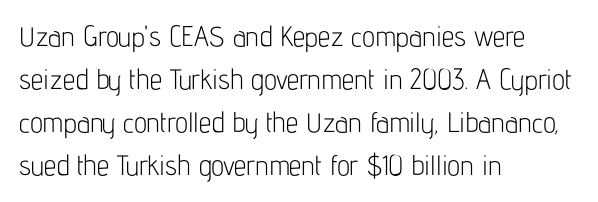
{"serif": "no", "italic": "no", "bold": "no", "weight": "light", "width": "condensed", "stroke_contrast": "low", "x_height": "medium", "monospaced": "no", "underline": "no", "align": "left", "line_spacing": "normal", "line_spacing_ratio": 1.54, "letter_spacing": "normal", "letter_spacing_em": 0.0, "glyph_px": 28}
